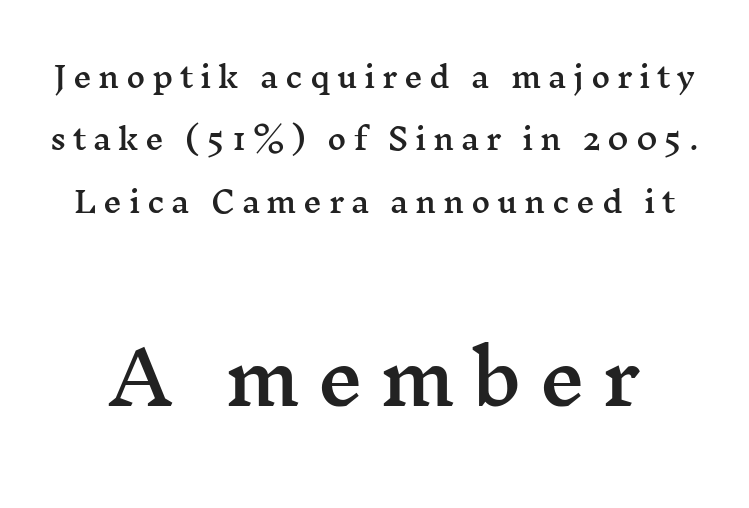
Q: Is the text italic (slanted)? A: No, it is upright.
Q: Is the typeface a serif or a sans-serif typeface? A: Serif.
Q: Is the text underlined? A: No.
Q: Is the spacing between letters normal or unusually wide? A: Unusually wide.
Q: Is the spacing between lines tight, normal or loose? A: Loose.
Q: Which block of text is set in a larger size, the first (top) or the second (bottom)? A: The second (bottom) one.
Q: Width (condensed, normal, or wide)? A: Wide.
Q: Stroke contrast? A: Medium.
Q: x-height? A: Medium.
Q: Monospaced? A: No.
